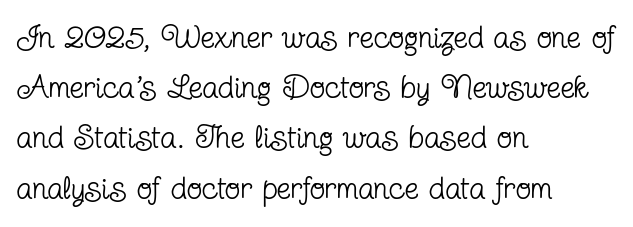
{"serif": "yes", "italic": "no", "bold": "no", "weight": "regular", "width": "condensed", "stroke_contrast": "low", "x_height": "medium", "monospaced": "no", "underline": "no", "align": "left", "line_spacing": "normal", "line_spacing_ratio": 1.57, "letter_spacing": "normal", "letter_spacing_em": 0.0, "glyph_px": 32}
